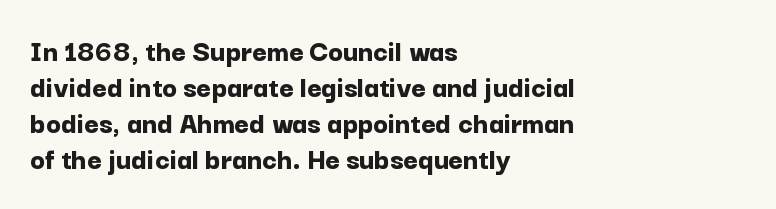
The image shows 31 px bold sans-serif type, upright; set left-aligned, line spacing 1.16x, normal letter spacing, not underlined; low stroke contrast and a medium x-height.
